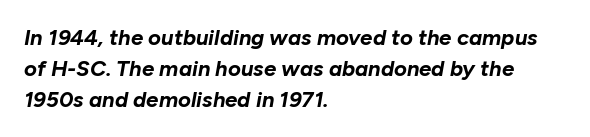
Characters are canted at an angle relative to the baseline's perpendicular. Each line starts at the same left margin while the right side varies. Type without underlining. Nothing unusual about the tracking: characters are spaced as the font intends.
